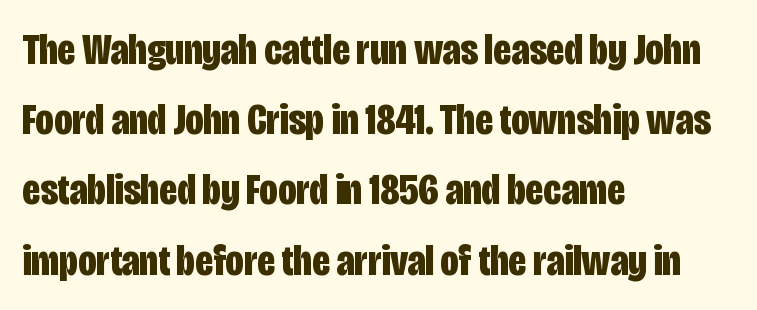
The image shows 45 px bold, condensed sans-serif type, upright; set left-aligned, normal line spacing (1.56x), normal letter spacing, not underlined; low stroke contrast and a large x-height.
